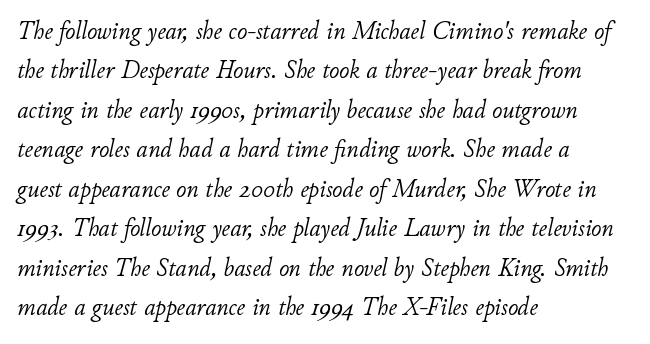
The rendering anchors every line to the left-hand side. Slanted lettering throughout. Evenly set lines give the paragraph a standard silhouette. Words float on clear page, feet unadorned. The weight tops out at a normal text grade. Students, note that the glyphs here touch the page at normal intervals.
